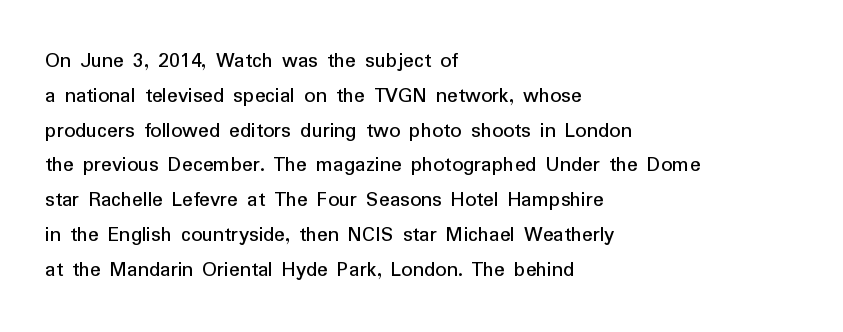
{"italic": "no", "underline": "no", "align": "left", "line_spacing": "normal", "line_spacing_ratio": 1.58, "letter_spacing": "normal", "letter_spacing_em": 0.0, "glyph_px": 22}
